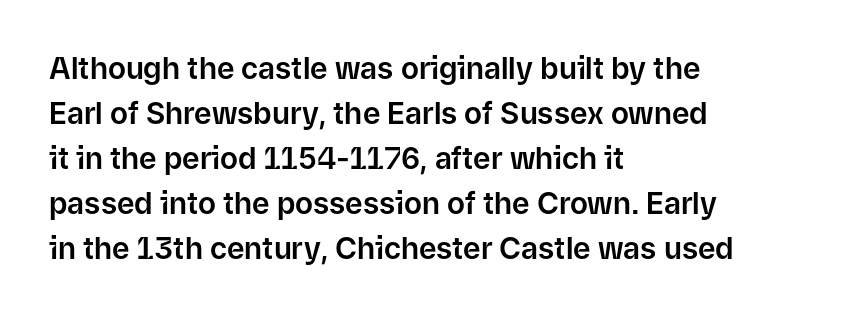
The specimen omits any rule beneath the text block's lines. The setting favours the left margin, as ordinary paragraphs usually do. How would I describe the line gaps? Plain and ordinary. The face used here is rendered with its standard letterfit.
